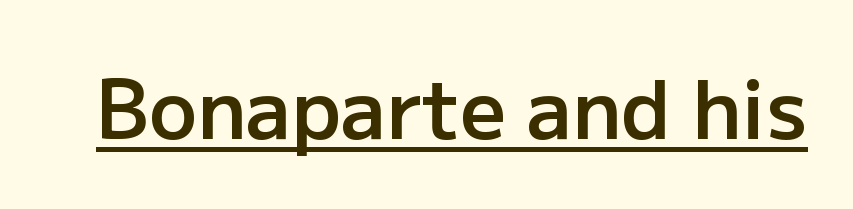
{"serif": "no", "italic": "no", "bold": "semi", "weight": "semibold", "width": "normal", "stroke_contrast": "low", "x_height": "medium", "monospaced": "no", "underline": "yes", "letter_spacing": "normal", "letter_spacing_em": 0.0, "glyph_px": 80}
